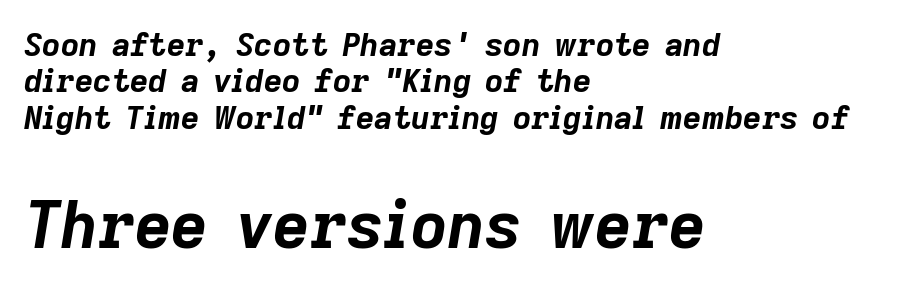
Pretty heavy lettering here — definitely bold. Which chunk is bigger? The second one — the bottom block dwarfs the top. Horizontally, the lines are justified to the leading edge only. Has an underline been added? It has not. Vertical spacing — tight.
